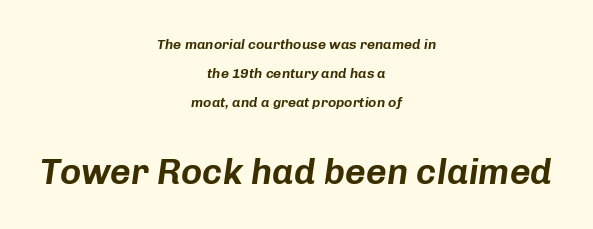
Q: Is the text italic (slanted)? A: Yes, it leans right by about 8 degrees.
Q: Is the text underlined? A: No.
Q: How is the paragraph aligned? A: Centered.
Q: Is the spacing between letters normal or unusually wide? A: Normal.
Q: Is the spacing between lines tight, normal or loose? A: Loose.
Q: Which block of text is set in a larger size, the first (top) or the second (bottom)? A: The second (bottom) one.
Q: Width (condensed, normal, or wide)? A: Normal.
Q: Stroke contrast? A: Low.
Q: x-height? A: Medium.
Q: Monospaced? A: No.
